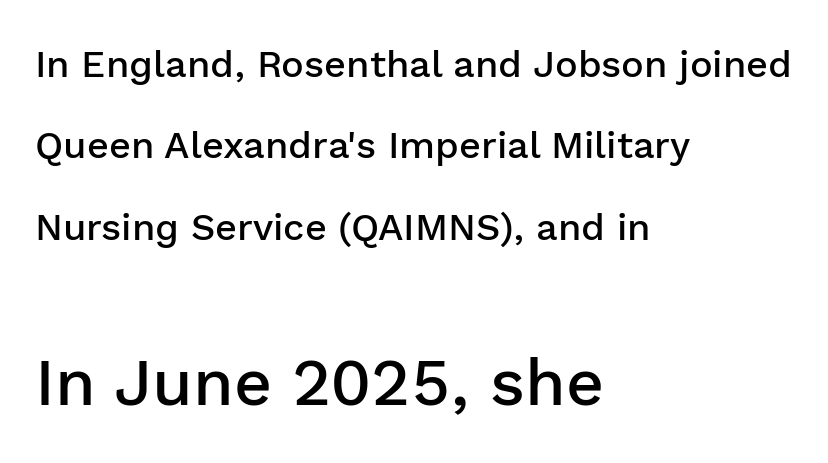
{"serif": "no", "italic": "no", "bold": "semi", "weight": "semibold", "width": "normal", "stroke_contrast": "low", "x_height": "medium", "monospaced": "no", "underline": "no", "align": "left", "line_spacing": "loose", "line_spacing_ratio": 2.14, "letter_spacing": "normal", "letter_spacing_em": 0.0, "larger_block": "second", "size_ratio": 1.74, "glyph_px": 66}
